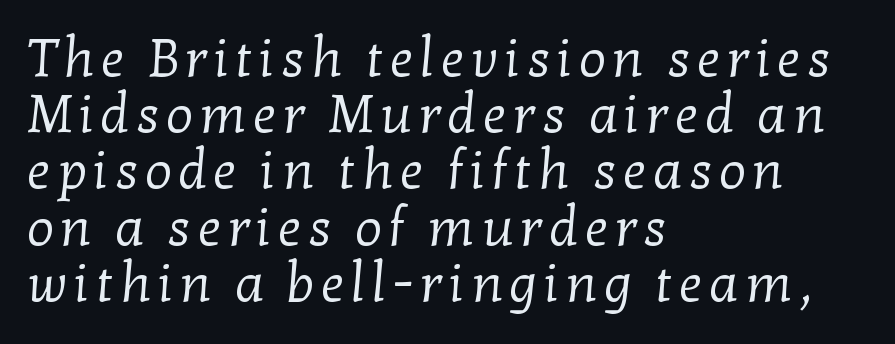
Q: Is the text bold? A: No.
Q: Is the typeface a serif or a sans-serif typeface? A: Serif.
Q: Is the text underlined? A: No.
Q: How is the paragraph aligned? A: Left-aligned.
Q: Is the spacing between lines tight, normal or loose? A: Tight.
Q: Width (condensed, normal, or wide)? A: Normal.
Q: Stroke contrast? A: Low.
Q: x-height? A: Medium.
Q: Monospaced? A: No.
